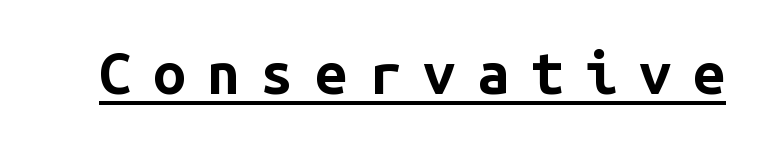
The image shows 58 px bold sans-serif type, upright, monospaced; set unusually wide letter spacing (+0.37 em), underlined; low stroke contrast and a medium x-height.
